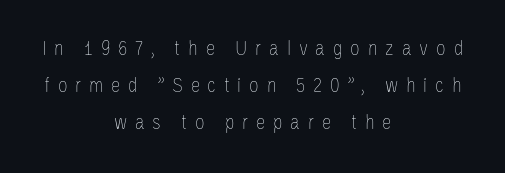
Q: Is the text bold? A: No.
Q: Is the text italic (slanted)? A: No, it is upright.
Q: Is the text underlined? A: No.
Q: How is the paragraph aligned? A: Centered.
Q: Is the spacing between letters normal or unusually wide? A: Unusually wide.
